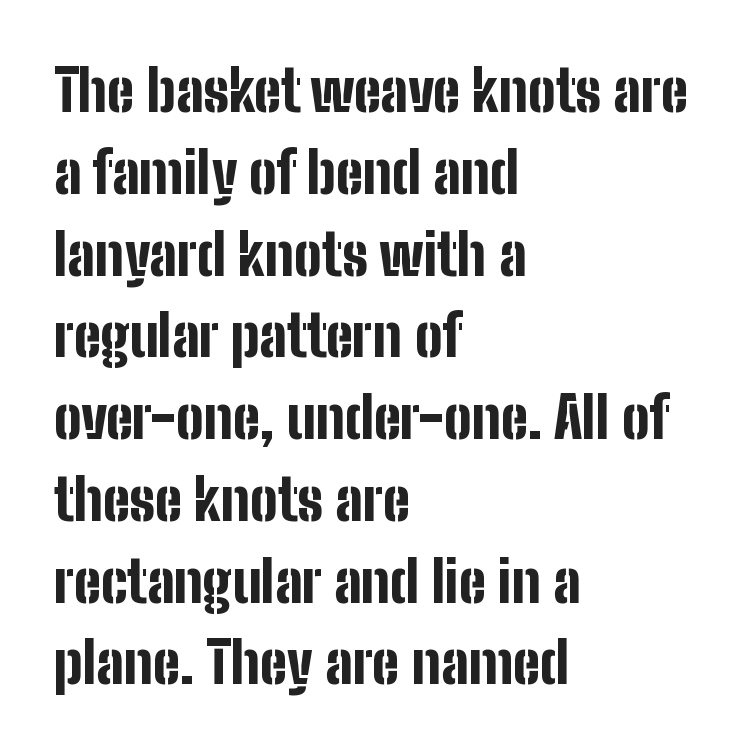
{"serif": "no", "italic": "no", "bold": "yes", "weight": "bold", "width": "condensed", "stroke_contrast": "low", "x_height": "medium", "monospaced": "no", "underline": "no", "align": "left", "line_spacing": "normal", "line_spacing_ratio": 1.41, "letter_spacing": "normal", "letter_spacing_em": 0.0, "glyph_px": 58}
